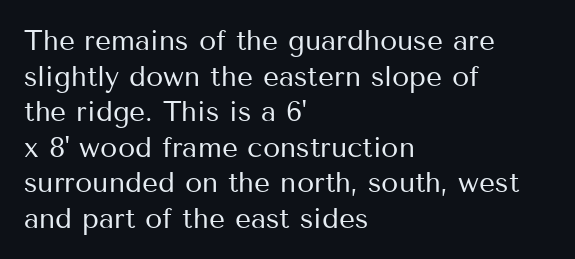
The image shows 28 px regular-weight sans-serif type, upright; set left-aligned, normal line spacing (1.27x), normal letter spacing, not underlined; medium stroke contrast and a medium x-height.
